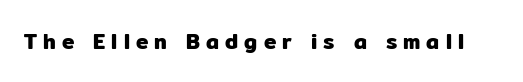
The image shows 21 px text type, upright; set unusually wide letter spacing (+0.29 em), not underlined.
